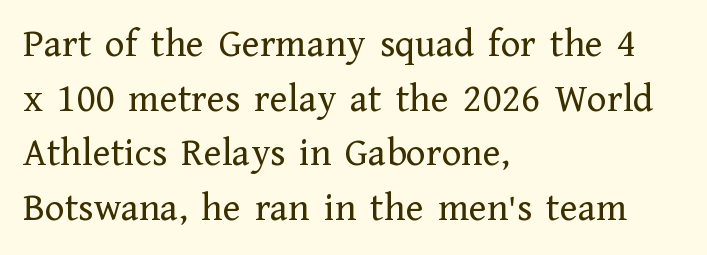
{"serif": "yes", "italic": "no", "bold": "no", "weight": "regular", "width": "normal", "stroke_contrast": "low", "x_height": "medium", "monospaced": "no", "underline": "no", "align": "left", "line_spacing": "normal", "line_spacing_ratio": 1.33, "letter_spacing": "normal", "letter_spacing_em": 0.0, "glyph_px": 41}
